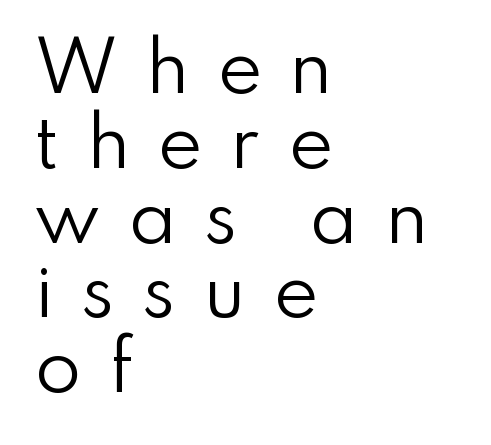
Every stem runs plumb, perpendicular to the baseline. Character widths vary here, with narrow letters taking less room than wide ones. A student would call this left alignment; a typographer would say flush left, rag right. Each letter's strokes conclude bluntly, with no projecting serifs. This rendering features lettering with no underline.
